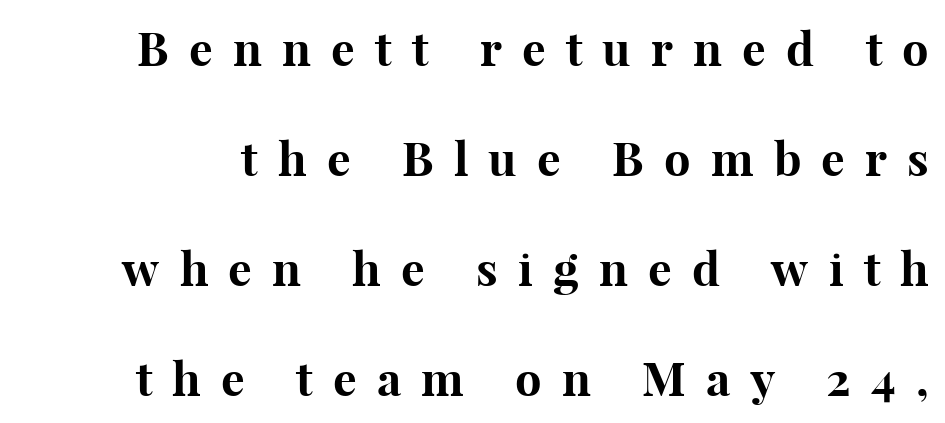
Q: Is the text bold? A: Yes.
Q: Is the text italic (slanted)? A: No, it is upright.
Q: Is the typeface a serif or a sans-serif typeface? A: Serif.
Q: Is the text underlined? A: No.
Q: Is the spacing between letters normal or unusually wide? A: Unusually wide.
Q: Is the spacing between lines tight, normal or loose? A: Loose.
Q: Width (condensed, normal, or wide)? A: Normal.
Q: Stroke contrast? A: High.
Q: x-height? A: Medium.
Q: Monospaced? A: No.
